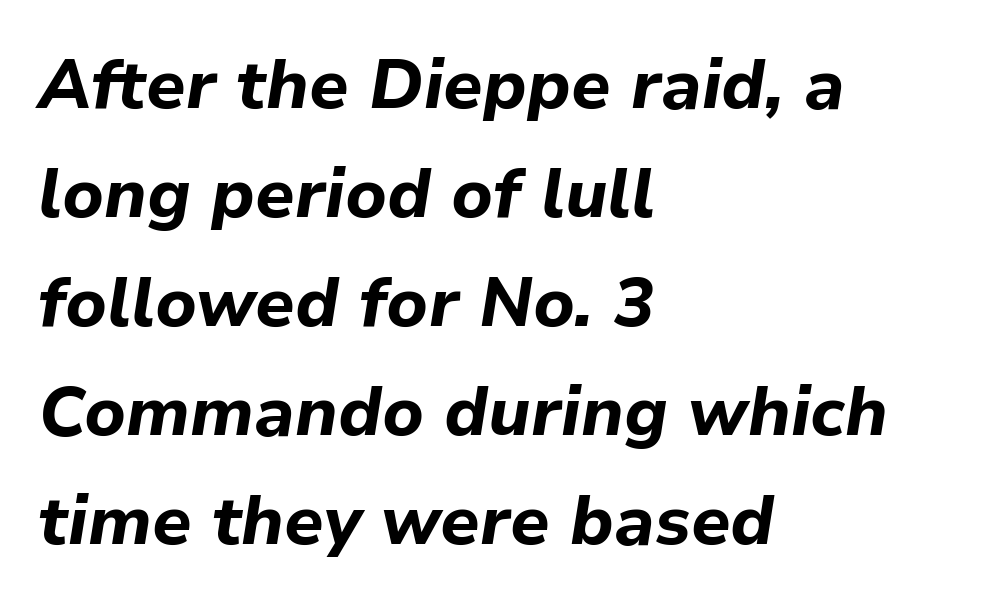
Q: Is the text bold? A: Yes.
Q: Is the text italic (slanted)? A: Yes, it leans right by about 9 degrees.
Q: Is the text underlined? A: No.
Q: How is the paragraph aligned? A: Left-aligned.
Q: Is the spacing between letters normal or unusually wide? A: Normal.
Q: Is the spacing between lines tight, normal or loose? A: Normal.
Q: Width (condensed, normal, or wide)? A: Normal.
Q: Stroke contrast? A: Low.
Q: x-height? A: Medium.
Q: Monospaced? A: No.
